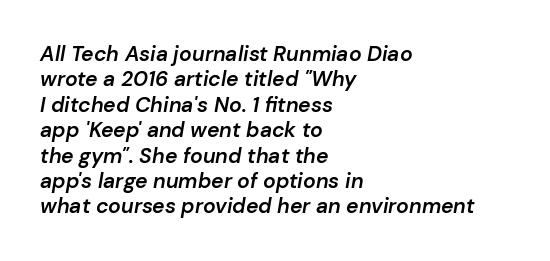
{"italic": "yes", "lean": "right", "slant_degrees": 10, "bold": "semi", "underline": "no", "align": "left", "line_spacing_ratio": 1.21, "letter_spacing": "normal", "letter_spacing_em": 0.0, "glyph_px": 21}
